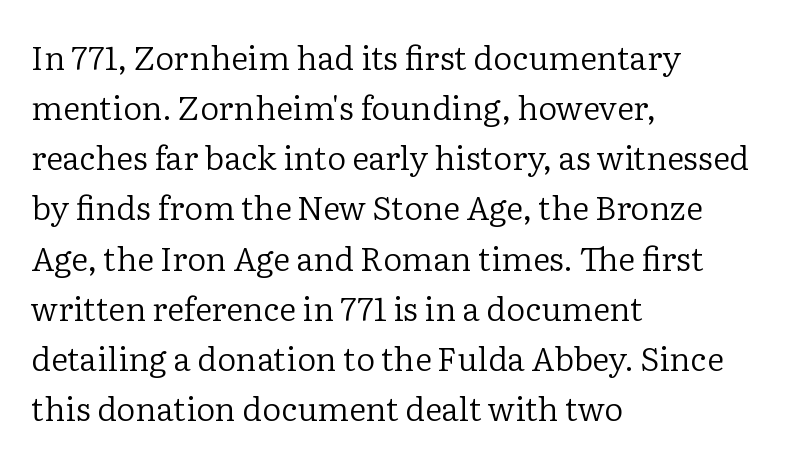
Q: Is the text bold? A: No.
Q: Is the text italic (slanted)? A: No, it is upright.
Q: Is the typeface a serif or a sans-serif typeface? A: Serif.
Q: Is the text underlined? A: No.
Q: How is the paragraph aligned? A: Left-aligned.
Q: Is the spacing between letters normal or unusually wide? A: Normal.
Q: Is the spacing between lines tight, normal or loose? A: Normal.
Q: Width (condensed, normal, or wide)? A: Normal.
Q: Stroke contrast? A: Low.
Q: x-height? A: Medium.
Q: Monospaced? A: No.
